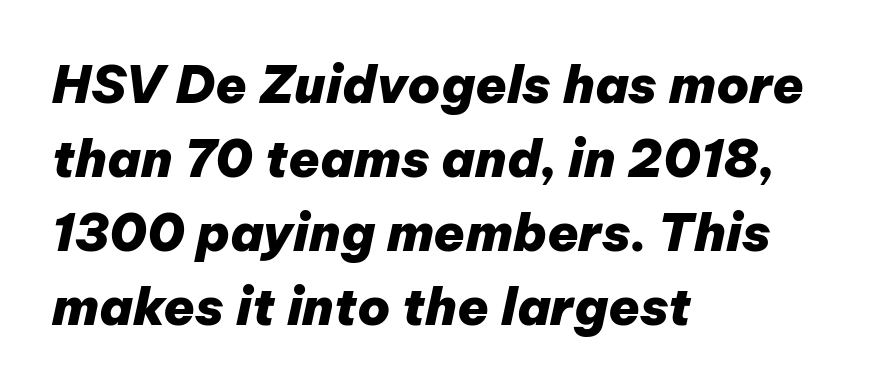
How would I describe the line gaps? Plain and ordinary. This sample is left-justified, so line endings fall wherever the words run out. Strokes here are thick enough to call this a true bold. Nothing unusual about the tracking: characters are spaced as the font intends. Posture: slanted. Is this a fixed-width face? No — the glyphs have proportional, varying widths.
